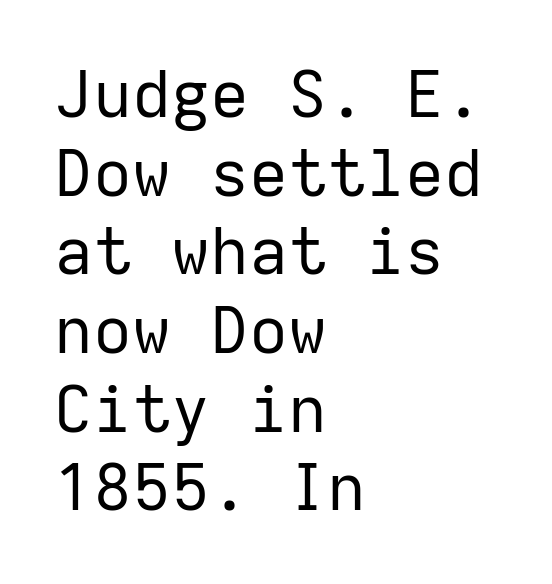
The image shows 65 px regular-weight sans-serif type, upright, monospaced; set left-aligned, line spacing 1.21x, normal letter spacing, not underlined; low stroke contrast and a medium x-height.
